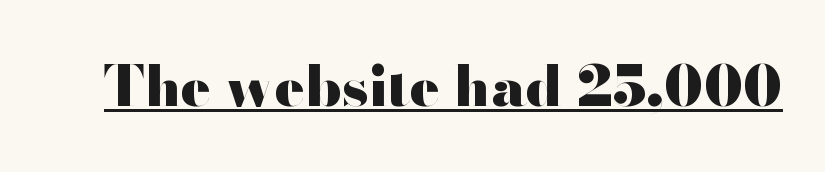
{"serif": "no", "italic": "no", "bold": "yes", "weight": "heavy", "width": "wide", "stroke_contrast": "high", "x_height": "small", "monospaced": "no", "underline": "yes", "letter_spacing": "normal", "letter_spacing_em": 0.0, "glyph_px": 56}
